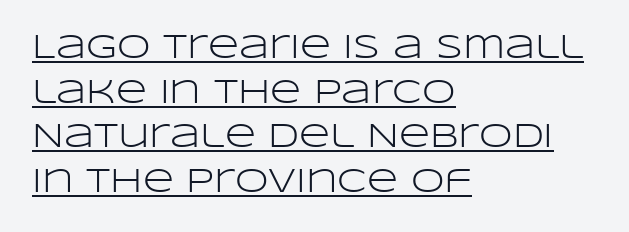
Posture: straight, roman, zero tilt. Successive baselines arrive at the customary interval. This sample carries an underscore along the baseline area. Teacher's note: observe the even left margin — that is flush-left alignment. Each letter keeps its own natural width here, so spacing adapts to shape.
